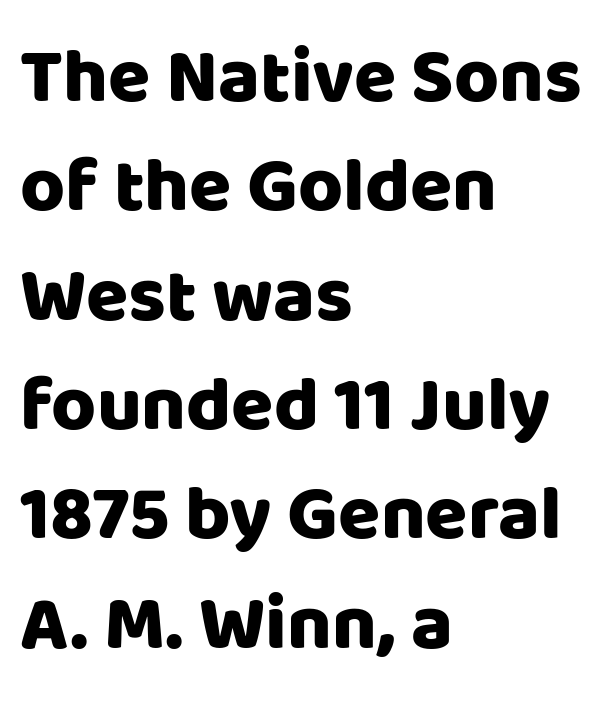
Posture: upright roman. Compared with typical paragraphs, the rows here are spaced about the same. Words appear dense and cohesive because spacing is normal. The ragged edge is on the right, which tells us the setting is flush left. Check under the words: just untouched page.
